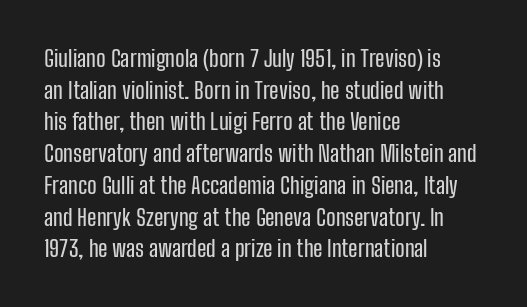
The tracking reads as untouched default to a designer's eye. These lines were composed using upright roman letters. A clean baseline with only descenders dipping below it. The designer left line spacing at the default. The lines are quadded left.
